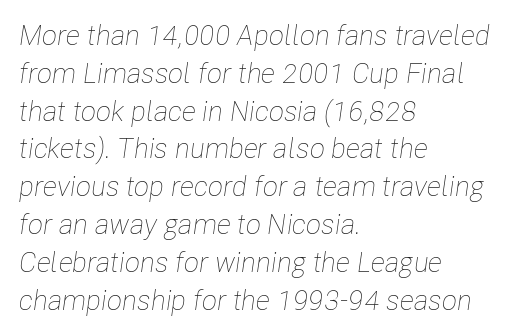
Q: Is the text bold? A: No.
Q: Is the text italic (slanted)? A: Yes, it leans right by about 8 degrees.
Q: Is the text underlined? A: No.
Q: How is the paragraph aligned? A: Left-aligned.
Q: Is the spacing between letters normal or unusually wide? A: Normal.
Q: Is the spacing between lines tight, normal or loose? A: Normal.
Q: Width (condensed, normal, or wide)? A: Condensed.
Q: Stroke contrast? A: Low.
Q: x-height? A: Medium.
Q: Monospaced? A: No.
